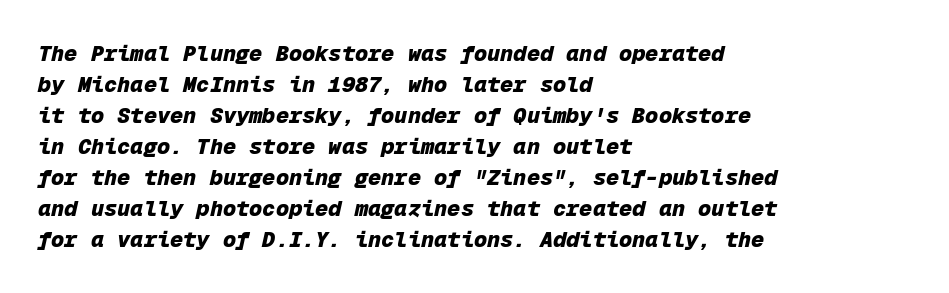
The image shows 22 px bold type, italic (leaning right); set left-aligned, normal line spacing (1.41x), normal letter spacing, not underlined.
